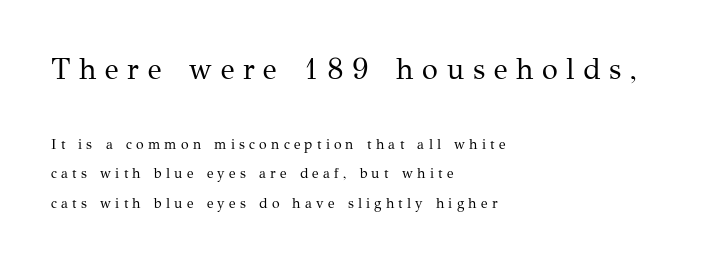
{"serif": "yes", "italic": "no", "bold": "no", "weight": "regular", "width": "normal", "stroke_contrast": "medium", "x_height": "medium", "monospaced": "no", "underline": "no", "align": "left", "line_spacing": "loose", "line_spacing_ratio": 2.1, "letter_spacing": "wide", "letter_spacing_em": 0.3, "larger_block": "first", "size_ratio": 2.07, "glyph_px": 29}
